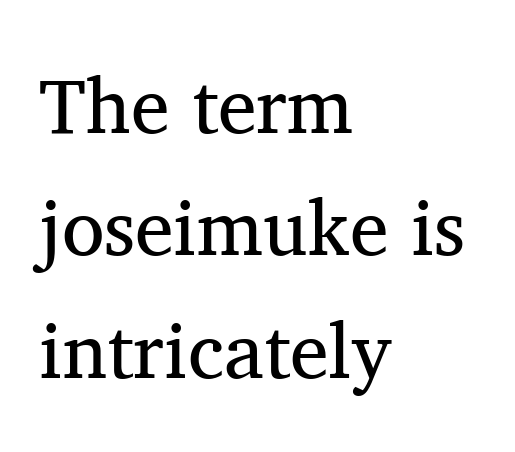
This rendering features lettering with no underline. Successive baselines arrive at the customary interval. Nothing heavy about these letters — not bold at all. This is roman type, the default non-slanted kind.
